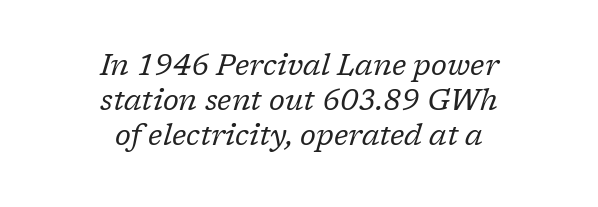
{"serif": "yes", "italic": "yes", "lean": "right", "slant_degrees": 17, "bold": "no", "weight": "regular", "width": "normal", "stroke_contrast": "low", "x_height": "medium", "monospaced": "no", "underline": "no", "align": "center", "line_spacing_ratio": 1.21, "letter_spacing": "normal", "letter_spacing_em": 0.0, "glyph_px": 29}
